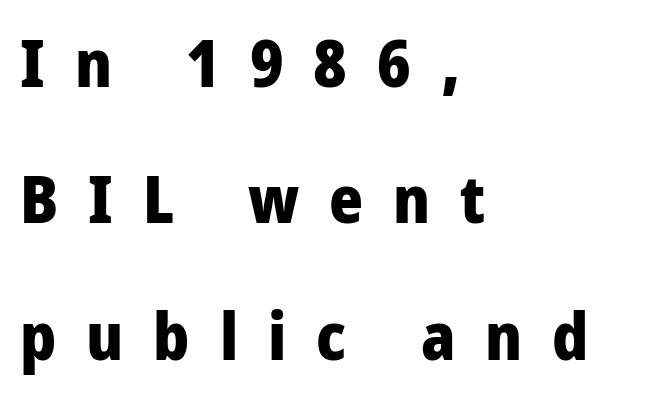
Q: Is the text bold? A: Yes.
Q: Is the text italic (slanted)? A: No, it is upright.
Q: Is the typeface a serif or a sans-serif typeface? A: Sans-serif.
Q: Is the text underlined? A: No.
Q: How is the paragraph aligned? A: Left-aligned.
Q: Is the spacing between letters normal or unusually wide? A: Unusually wide.
Q: Is the spacing between lines tight, normal or loose? A: Loose.
Q: Width (condensed, normal, or wide)? A: Condensed.
Q: Stroke contrast? A: Low.
Q: x-height? A: Large.
Q: Monospaced? A: No.
